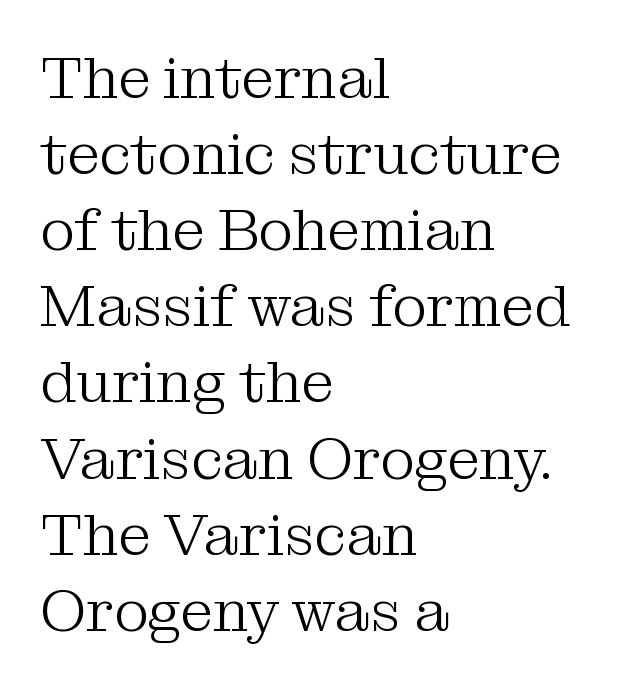
The font family rendered here belongs to the serif group. The ragged edge is on the right, which tells us the setting is flush left. Nothing unusual about the tracking: characters are spaced as the font intends. Proportional: the letters do not fall into vertical columns. Descender tails drop into unmarked territory.
